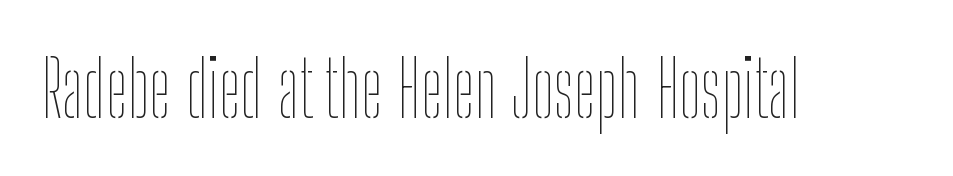
Q: Is the text bold? A: No.
Q: Is the text italic (slanted)? A: No, it is upright.
Q: Is the text underlined? A: No.
Q: Is the spacing between letters normal or unusually wide? A: Normal.
Q: Width (condensed, normal, or wide)? A: Condensed.
Q: Stroke contrast? A: Low.
Q: x-height? A: Medium.
Q: Monospaced? A: No.
